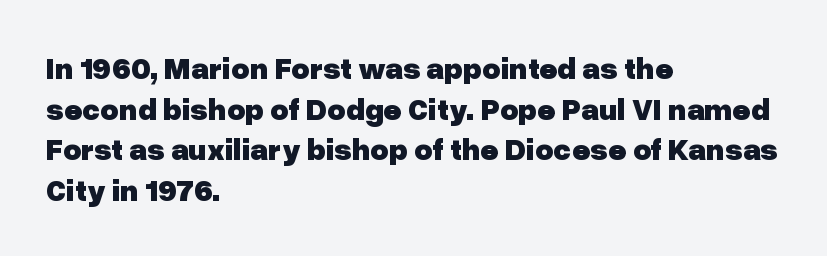
{"serif": "no", "italic": "no", "bold": "yes", "weight": "heavy", "width": "normal", "stroke_contrast": "low", "x_height": "medium", "monospaced": "no", "underline": "no", "align": "left", "line_spacing": "normal", "line_spacing_ratio": 1.31, "letter_spacing": "normal", "letter_spacing_em": 0.0, "glyph_px": 31}
